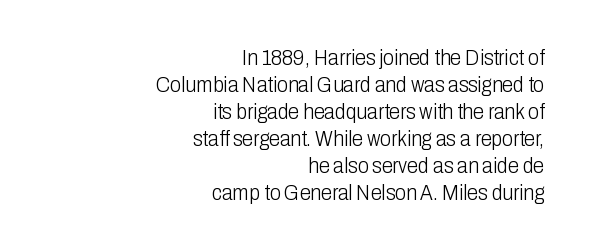
{"italic": "no", "bold": "no", "underline": "no", "align": "right", "line_spacing_ratio": 1.23, "letter_spacing": "normal", "letter_spacing_em": 0.0, "glyph_px": 22}
